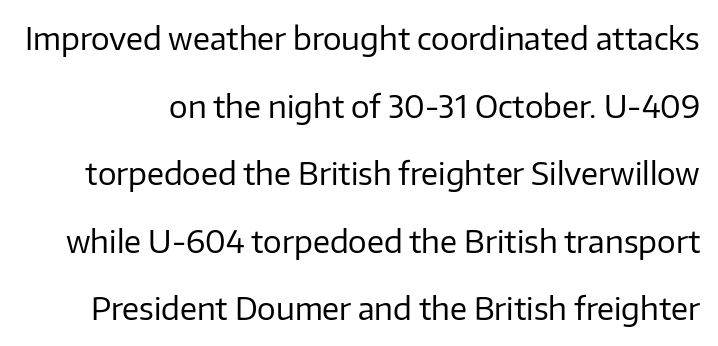
The image shows 31 px regular-weight sans-serif type, upright; set loose line spacing (2.18x), normal letter spacing, not underlined; low stroke contrast and a medium x-height.
